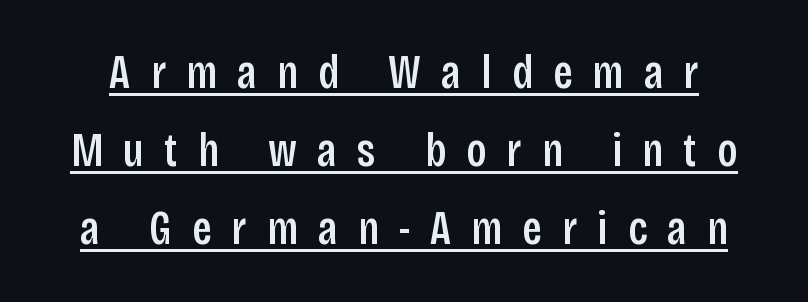
The face used here appears with an underline applied. Varying glyph widths throughout — classic text-font behaviour. You can tell it's not italic because the verticals are truly vertical. The letters are spread apart with noticeably loose tracking.
